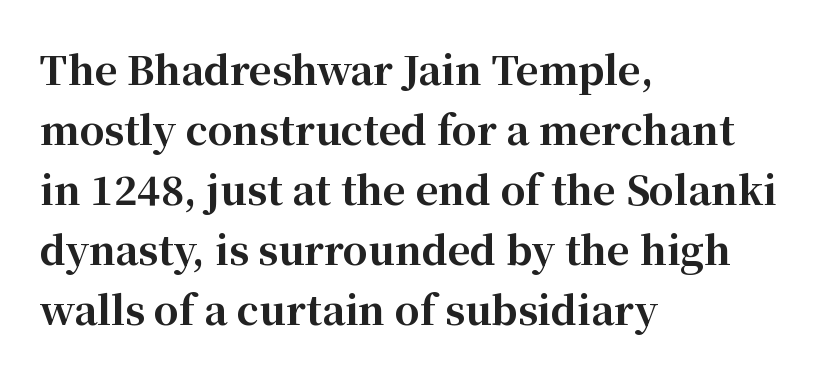
Lines of text with bare space underneath. Rendered with straight, roman letterforms. The passage shown is typed in a proportional face where columns would drift. The lines sit at an ordinary, default distance from one another. Short note: letters normally spaced. The font is running at its bold setting.
